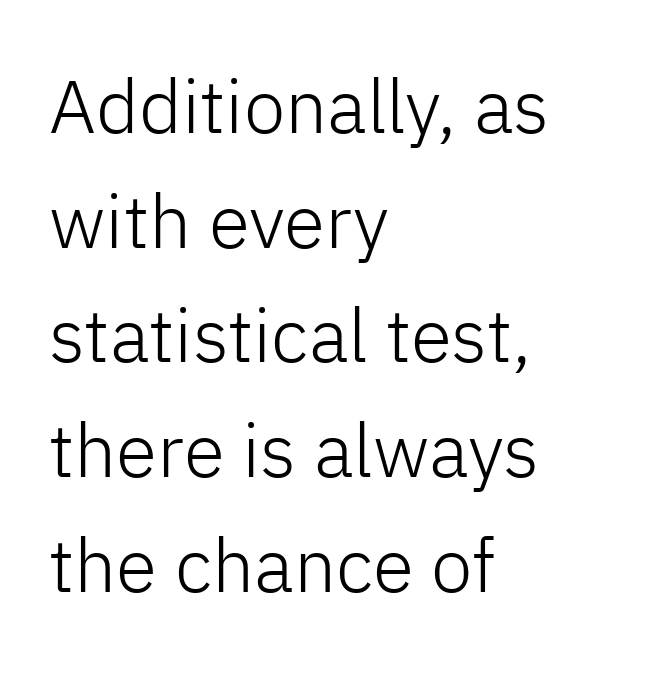
The image shows 75 px light sans-serif type, upright; set left-aligned, normal line spacing (1.53x), normal letter spacing, not underlined; low stroke contrast and a medium x-height.
